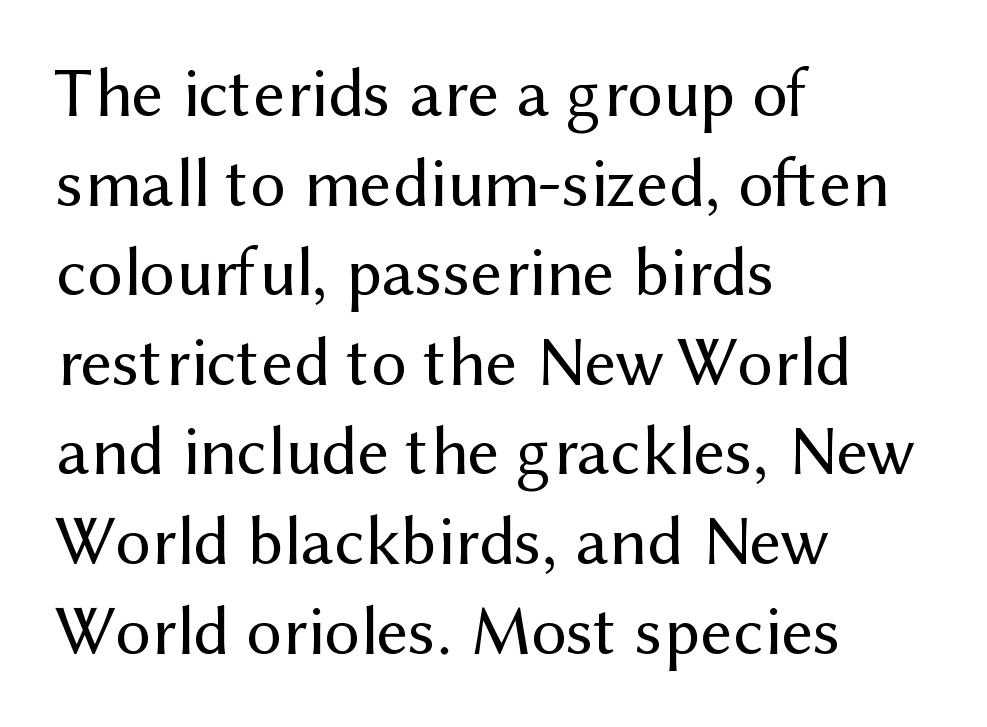
{"serif": "no", "italic": "no", "bold": "no", "weight": "regular", "width": "normal", "stroke_contrast": "medium", "x_height": "medium", "monospaced": "no", "underline": "no", "align": "left", "line_spacing": "normal", "line_spacing_ratio": 1.28, "letter_spacing": "normal", "letter_spacing_em": 0.0, "glyph_px": 70}
